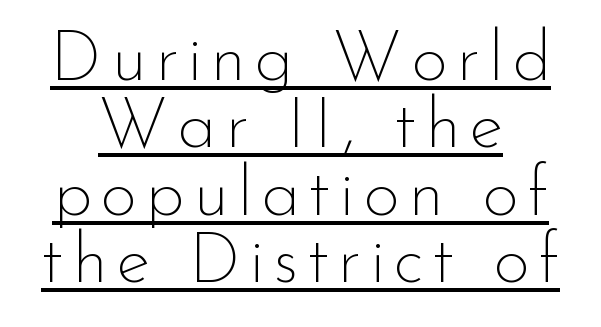
If you drew a line through each stem, it would be perfectly vertical. Is this a heavy cut? Hardly; it is regular or lighter. The designer went with a sans here, leaving each stem footless. You could barely slide anything between these rows. A typographer would call this underscored text.
